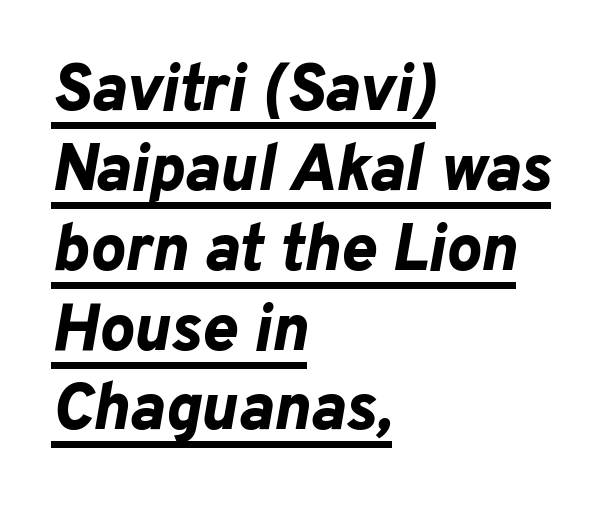
Heft: maximum for text — a bold. The rendering anchors every line to the left-hand side. Designer's note — italics engaged. The passage shown is typed in a proportional face where columns would drift.
